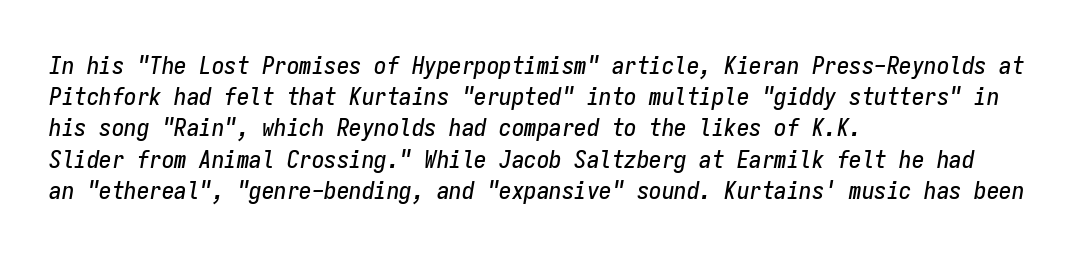
You can tell it's italic because the verticals aren't actually vertical. Whoever set this chose a conventional vertical rhythm. A typesetter would call this zero additional tracking. Where is the straight margin? On the left. Bare-footed words on every line.
